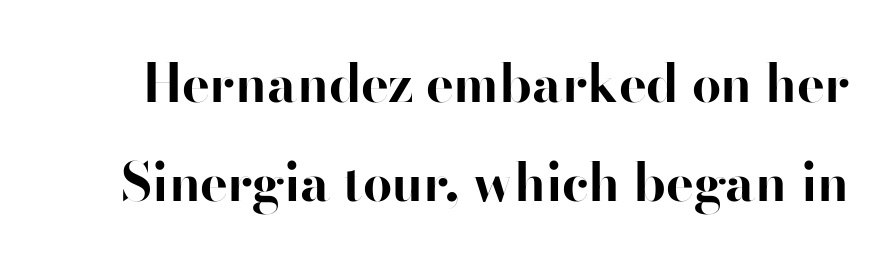
The image shows 52 px bold sans-serif type, upright; set loose line spacing (1.91x), normal letter spacing, not underlined; high stroke contrast and a small x-height.
